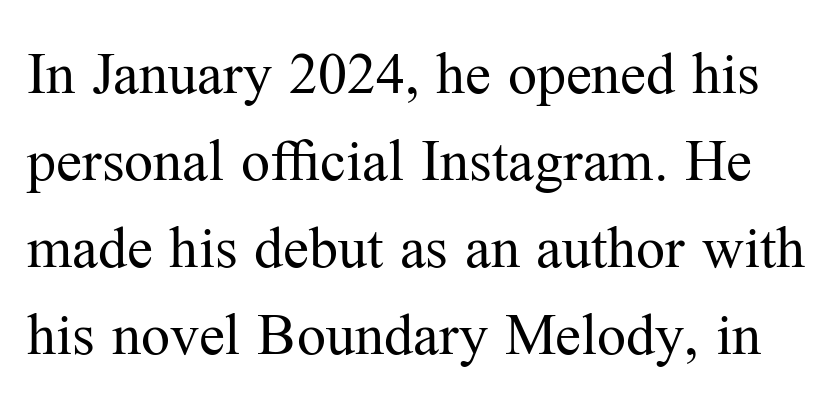
Q: Is the text bold? A: No.
Q: Is the text italic (slanted)? A: No, it is upright.
Q: Is the typeface a serif or a sans-serif typeface? A: Serif.
Q: Is the text underlined? A: No.
Q: Is the spacing between letters normal or unusually wide? A: Normal.
Q: Is the spacing between lines tight, normal or loose? A: Normal.
Q: Width (condensed, normal, or wide)? A: Normal.
Q: Stroke contrast? A: Medium.
Q: x-height? A: Medium.
Q: Monospaced? A: No.
